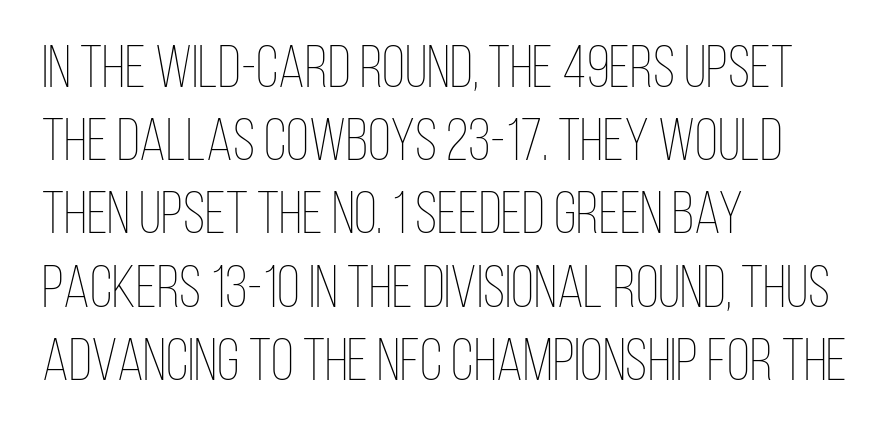
Look at the tracking — it's just the regular setting, nothing added. Stroke mass is kept to a normal reading level or below. Unlike italic type, these characters show no tilt at all. Character widths vary here, with narrow letters taking less room than wide ones. Which margin do the lines hug? The left one — the right edge is uneven. Check under the words: just untouched page.
